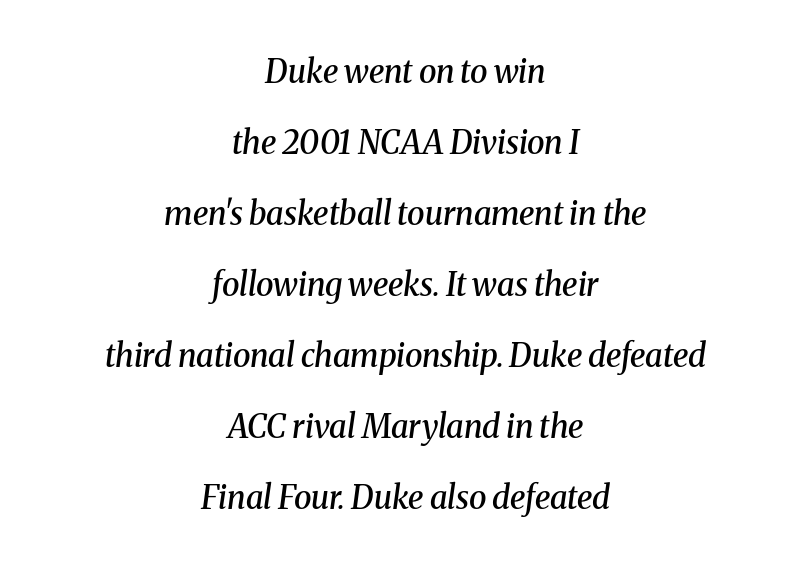
Q: Is the text bold? A: Semi-bold.
Q: Is the text italic (slanted)? A: Yes, it leans right by about 8 degrees.
Q: Is the typeface a serif or a sans-serif typeface? A: Serif.
Q: Is the text underlined? A: No.
Q: How is the paragraph aligned? A: Centered.
Q: Is the spacing between letters normal or unusually wide? A: Normal.
Q: Is the spacing between lines tight, normal or loose? A: Loose.
Q: Width (condensed, normal, or wide)? A: Normal.
Q: Stroke contrast? A: Medium.
Q: x-height? A: Medium.
Q: Monospaced? A: No.
